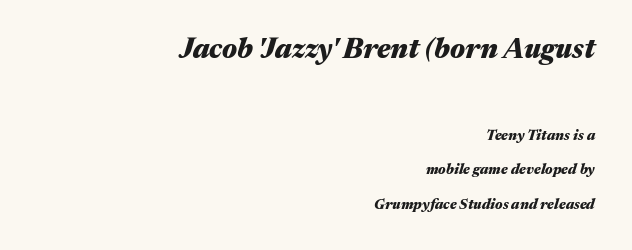
What weight is shown? A full bold with thick strokes. Layout note: lines flush right. Here the designer chose a conventional face with non-uniform glyph widths. You can tell it's italic because the verticals aren't actually vertical. Line spacing here is loose.
